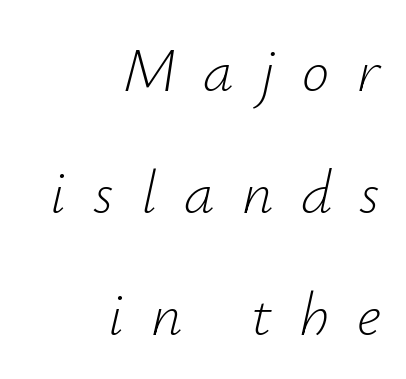
{"italic": "yes", "lean": "right", "slant_degrees": 12, "bold": "no", "weight": "light", "width": "normal", "stroke_contrast": "low", "x_height": "small", "monospaced": "no", "underline": "no", "align": "right", "line_spacing": "loose", "line_spacing_ratio": 2.0, "letter_spacing": "wide", "letter_spacing_em": 0.45, "glyph_px": 61}
